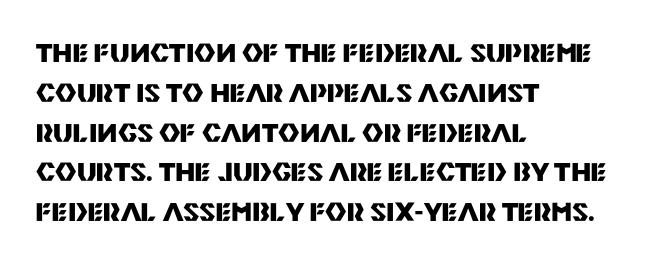
The image shows 26 px bold type, upright; set left-aligned, normal line spacing (1.53x), normal letter spacing, not underlined.
